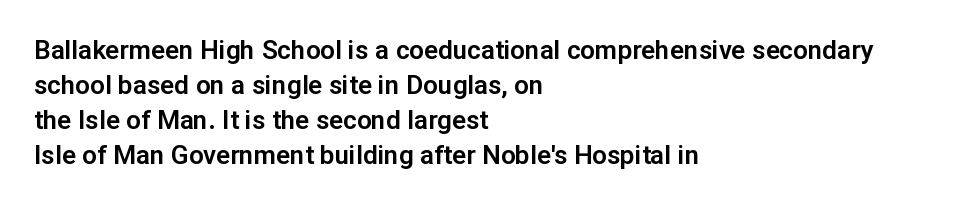
Q: Is the text italic (slanted)? A: No, it is upright.
Q: Is the text underlined? A: No.
Q: How is the paragraph aligned? A: Left-aligned.
Q: Is the spacing between letters normal or unusually wide? A: Normal.
Q: Is the spacing between lines tight, normal or loose? A: Normal.
